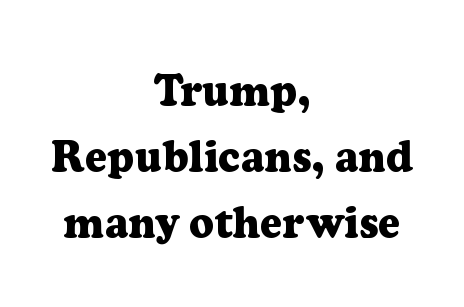
{"serif": "yes", "italic": "no", "bold": "yes", "weight": "heavy", "width": "normal", "stroke_contrast": "low", "x_height": "medium", "monospaced": "no", "underline": "no", "align": "center", "line_spacing": "normal", "line_spacing_ratio": 1.53, "letter_spacing": "normal", "letter_spacing_em": 0.0, "glyph_px": 43}
